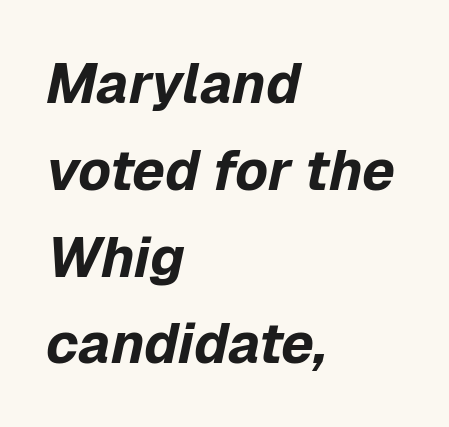
One glance says typical: line gaps are just what's usual. Here the designer chose a conventional face with non-uniform glyph widths. Letter spacing: default. A clean baseline with only descenders dipping below it.
